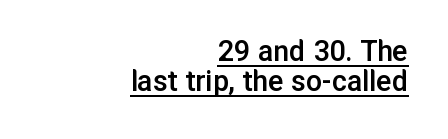
Q: Is the text bold? A: Semi-bold.
Q: Is the text italic (slanted)? A: No, it is upright.
Q: Is the typeface a serif or a sans-serif typeface? A: Sans-serif.
Q: Is the text underlined? A: Yes.
Q: How is the paragraph aligned? A: Right-aligned.
Q: Is the spacing between letters normal or unusually wide? A: Normal.
Q: Is the spacing between lines tight, normal or loose? A: Tight.
Q: Width (condensed, normal, or wide)? A: Normal.
Q: Stroke contrast? A: Low.
Q: x-height? A: Medium.
Q: Monospaced? A: No.
